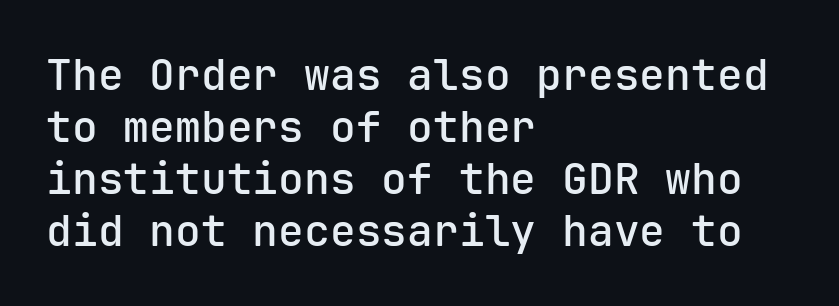
Q: Is the text bold? A: Semi-bold.
Q: Is the text italic (slanted)? A: No, it is upright.
Q: Is the typeface a serif or a sans-serif typeface? A: Sans-serif.
Q: Is the text underlined? A: No.
Q: How is the paragraph aligned? A: Left-aligned.
Q: Is the spacing between letters normal or unusually wide? A: Normal.
Q: Width (condensed, normal, or wide)? A: Normal.
Q: Stroke contrast? A: Low.
Q: x-height? A: Medium.
Q: Monospaced? A: Yes.
